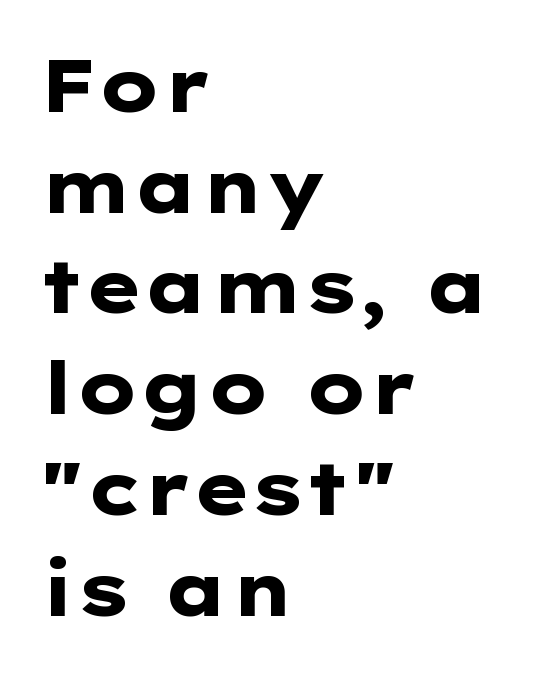
The image shows 73 px heavy, wide sans-serif type, upright; set left-aligned, normal line spacing (1.38x), normal letter spacing, not underlined; low stroke contrast and a medium x-height.
